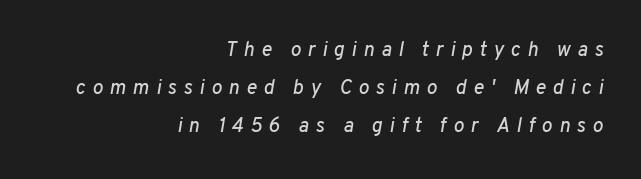
The image shows 20 px text type, italic (leaning right); set right-aligned, loose line spacing (1.91x), unusually wide letter spacing (+0.34 em), not underlined.
